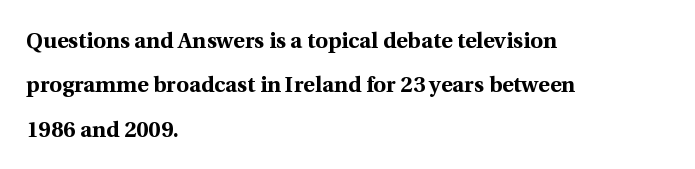
Which margin do the lines hug? The left one — the right edge is uneven. The sample has been set heavy, in full bold. Horizontal bands of white between lines are thick stripes. Default kerning and tracking; the words read as compact shapes. This rendering features lettering with no underline. A typesetter would mark this as roman, not italic.
